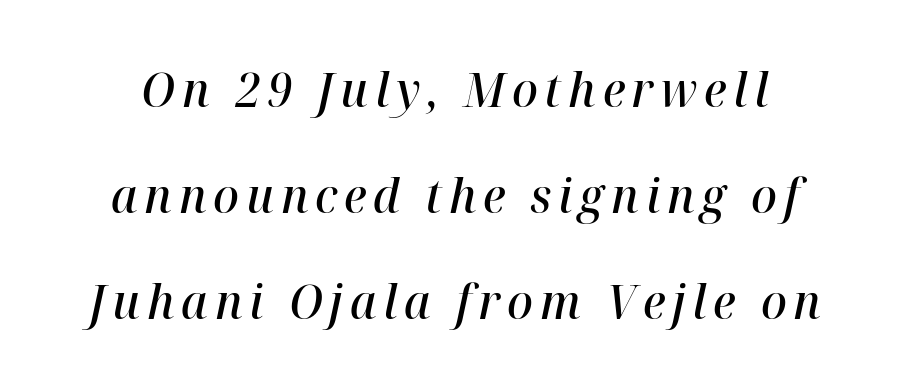
The zone under the glyphs is completely vacant. Character widths vary here, with narrow letters taking less room than wide ones. One glance says open: line gaps are wider than usual. Designer's note — italics engaged.
